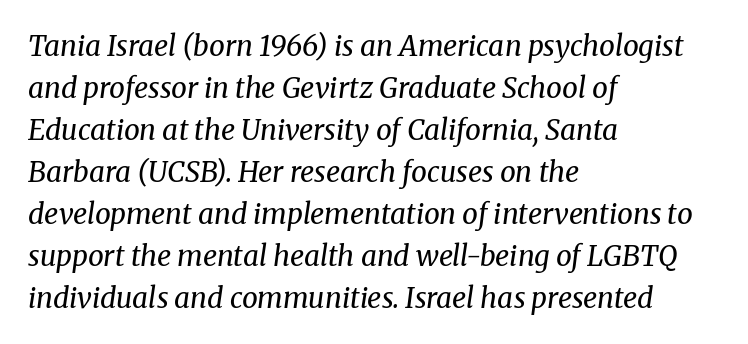
Q: Is the text bold? A: No.
Q: Is the text italic (slanted)? A: Yes, it leans right by about 8 degrees.
Q: Is the typeface a serif or a sans-serif typeface? A: Serif.
Q: Is the text underlined? A: No.
Q: How is the paragraph aligned? A: Left-aligned.
Q: Is the spacing between letters normal or unusually wide? A: Normal.
Q: Is the spacing between lines tight, normal or loose? A: Normal.
Q: Width (condensed, normal, or wide)? A: Normal.
Q: Stroke contrast? A: Medium.
Q: x-height? A: Medium.
Q: Monospaced? A: No.
